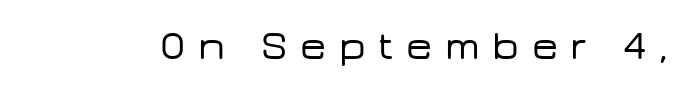
The image shows 41 px wide sans-serif type, upright; set unusually wide letter spacing (+0.31 em), not underlined; low stroke contrast and a medium x-height.
